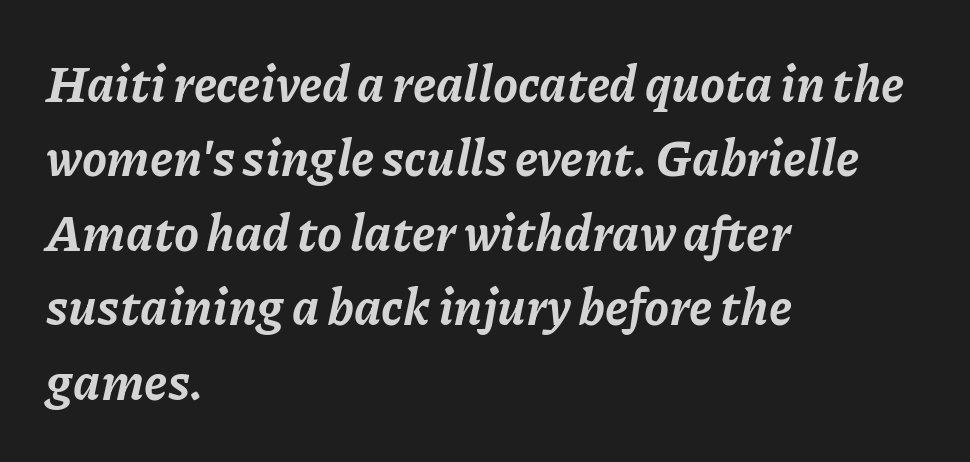
The image shows 50 px bold type, italic (leaning right); set left-aligned, normal line spacing (1.49x), normal letter spacing, not underlined; low stroke contrast and a medium x-height.
